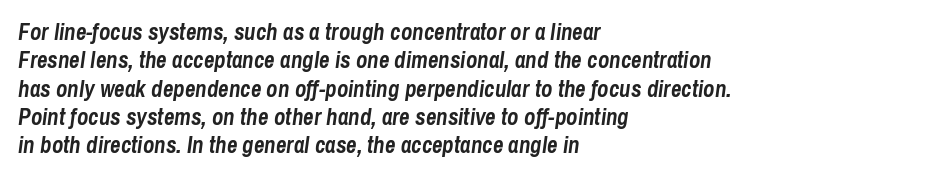
Yep, that's italic — everything's leaning. Caption: bold face, heavy strokes. These lines stack with their left ends in a neat column. Standard letterfit; no display-style spreading of the glyphs.
